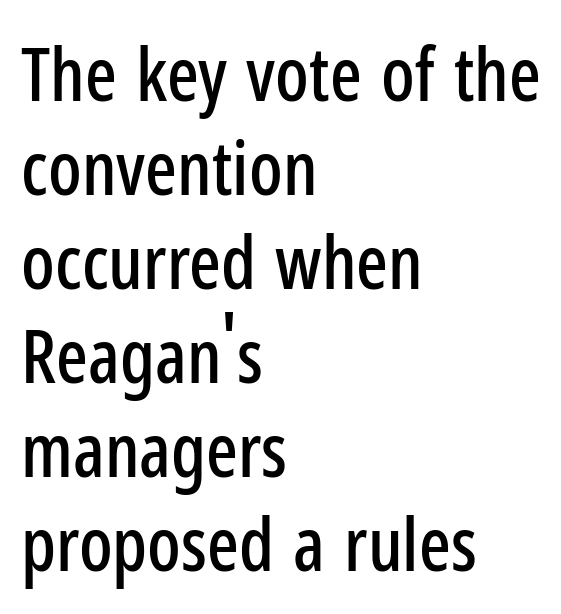
Q: Is the text italic (slanted)? A: No, it is upright.
Q: Is the typeface a serif or a sans-serif typeface? A: Sans-serif.
Q: Is the text underlined? A: No.
Q: How is the paragraph aligned? A: Left-aligned.
Q: Is the spacing between letters normal or unusually wide? A: Normal.
Q: Is the spacing between lines tight, normal or loose? A: Normal.
Q: Width (condensed, normal, or wide)? A: Condensed.
Q: Stroke contrast? A: Low.
Q: x-height? A: Medium.
Q: Monospaced? A: No.
